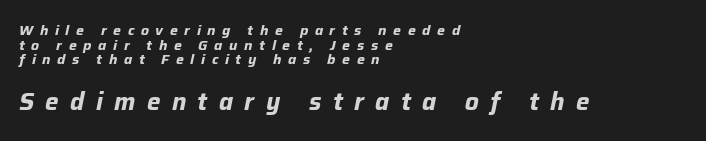
The image shows 24 px bold type, italic (leaning right); set left-aligned, tight line spacing (1.05x), unusually wide letter spacing (+0.47 em), not underlined; the second (bottom) block is 1.71x larger.
